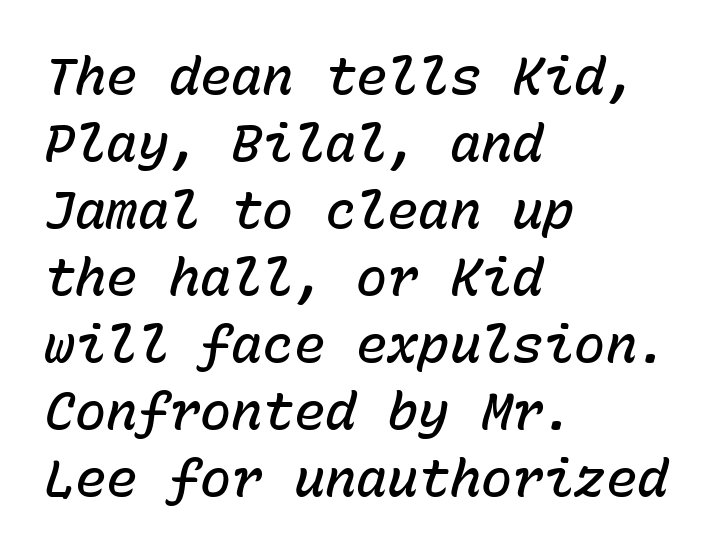
Q: Is the text bold? A: Semi-bold.
Q: Is the text italic (slanted)? A: Yes, it leans right by about 15 degrees.
Q: Is the text underlined? A: No.
Q: How is the paragraph aligned? A: Left-aligned.
Q: Is the spacing between letters normal or unusually wide? A: Normal.
Q: Is the spacing between lines tight, normal or loose? A: Normal.
Q: Width (condensed, normal, or wide)? A: Normal.
Q: Stroke contrast? A: Low.
Q: x-height? A: Medium.
Q: Monospaced? A: Yes.
